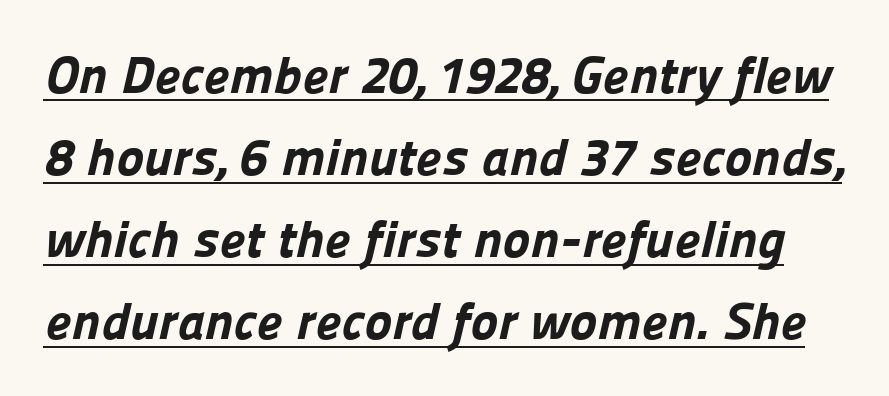
The image shows 52 px bold sans-serif type; set normal line spacing (1.58x), normal letter spacing, underlined; low stroke contrast and a medium x-height.
